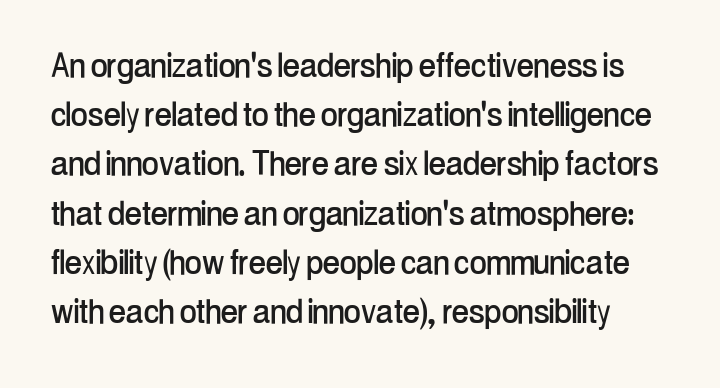
{"serif": "no", "italic": "no", "width": "condensed", "stroke_contrast": "low", "x_height": "medium", "monospaced": "no", "underline": "no", "line_spacing_ratio": 1.2, "letter_spacing": "normal", "letter_spacing_em": 0.0, "glyph_px": 41}
